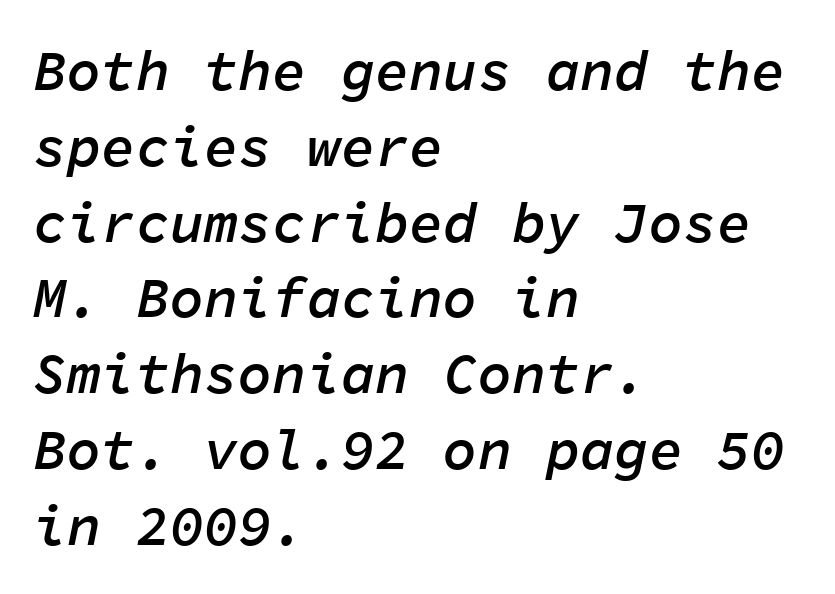
{"italic": "yes", "lean": "right", "slant_degrees": 11, "bold": "semi", "weight": "semibold", "width": "normal", "stroke_contrast": "low", "x_height": "medium", "monospaced": "yes", "underline": "no", "align": "left", "line_spacing": "normal", "line_spacing_ratio": 1.33, "letter_spacing": "normal", "letter_spacing_em": 0.0, "glyph_px": 57}
